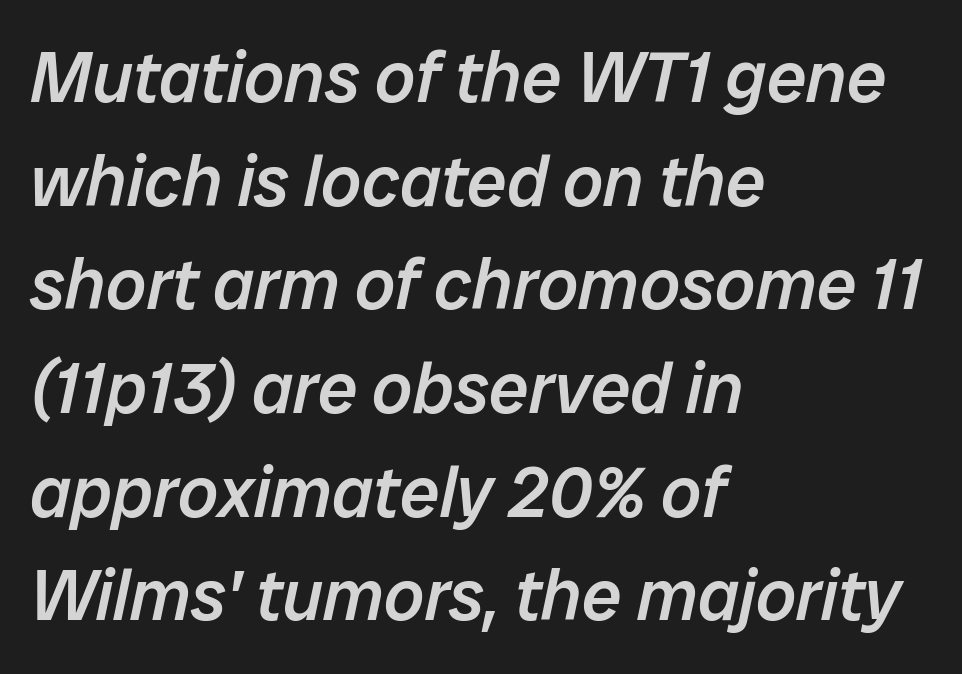
Q: Is the text bold? A: Semi-bold.
Q: Is the text italic (slanted)? A: Yes, it leans right by about 12 degrees.
Q: Is the text underlined? A: No.
Q: How is the paragraph aligned? A: Left-aligned.
Q: Is the spacing between letters normal or unusually wide? A: Normal.
Q: Is the spacing between lines tight, normal or loose? A: Normal.
Q: Width (condensed, normal, or wide)? A: Normal.
Q: Stroke contrast? A: Low.
Q: x-height? A: Medium.
Q: Monospaced? A: No.
